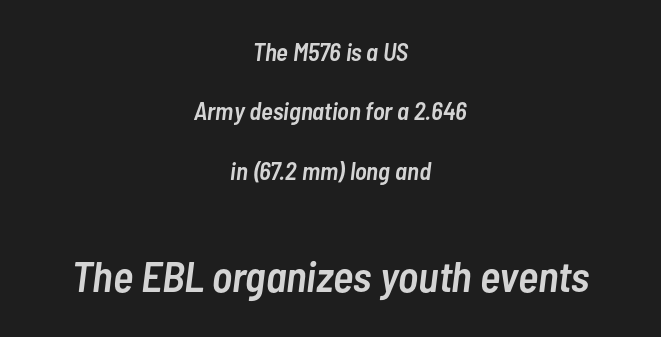
The image shows 43 px semibold, condensed type, italic (leaning right); set centered, loose line spacing (2.38x), normal letter spacing, not underlined; the second (bottom) block is 1.72x larger; low stroke contrast and a medium x-height.
